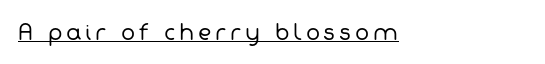
{"bold": "no", "underline": "yes", "align": "left", "glyph_px": 21}
